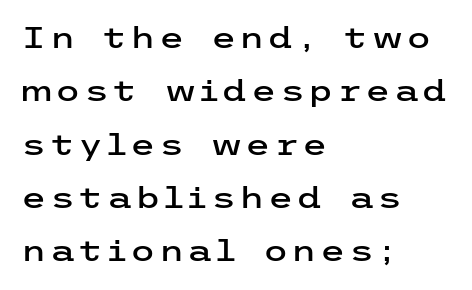
Q: Is the text italic (slanted)? A: No, it is upright.
Q: Is the typeface a serif or a sans-serif typeface? A: Sans-serif.
Q: Is the text underlined? A: No.
Q: How is the paragraph aligned? A: Left-aligned.
Q: Width (condensed, normal, or wide)? A: Wide.
Q: Stroke contrast? A: Low.
Q: x-height? A: Medium.
